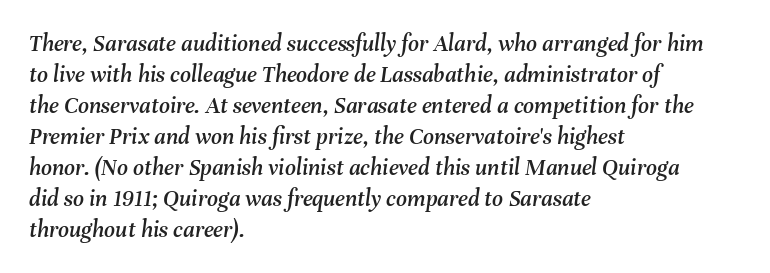
Q: Is the text italic (slanted)? A: Yes, it leans right by about 8 degrees.
Q: Is the text underlined? A: No.
Q: How is the paragraph aligned? A: Left-aligned.
Q: Is the spacing between letters normal or unusually wide? A: Normal.
Q: Is the spacing between lines tight, normal or loose? A: Normal.
